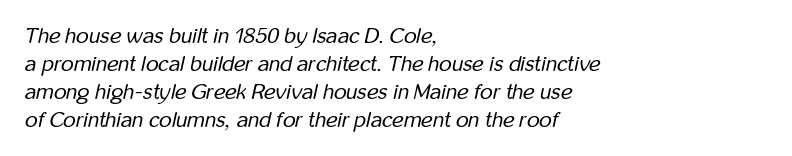
Q: Is the text bold? A: No.
Q: Is the text italic (slanted)? A: Yes, it leans right by about 12 degrees.
Q: Is the text underlined? A: No.
Q: How is the paragraph aligned? A: Left-aligned.
Q: Is the spacing between letters normal or unusually wide? A: Normal.
Q: Is the spacing between lines tight, normal or loose? A: Normal.
